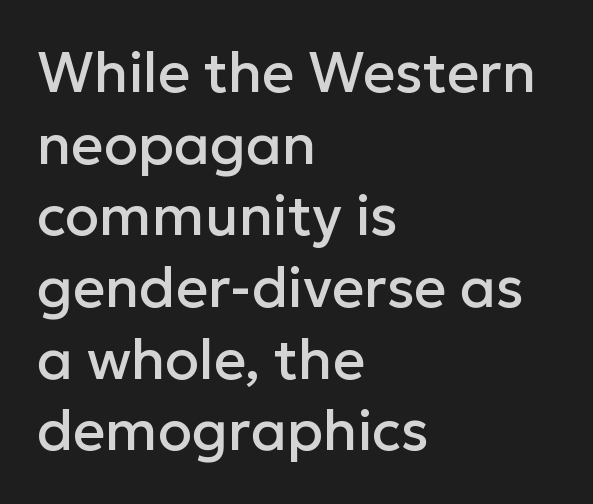
{"serif": "no", "italic": "no", "width": "normal", "stroke_contrast": "low", "x_height": "medium", "monospaced": "no", "underline": "no", "align": "left", "line_spacing": "normal", "line_spacing_ratio": 1.28, "letter_spacing": "normal", "letter_spacing_em": 0.0, "glyph_px": 56}
